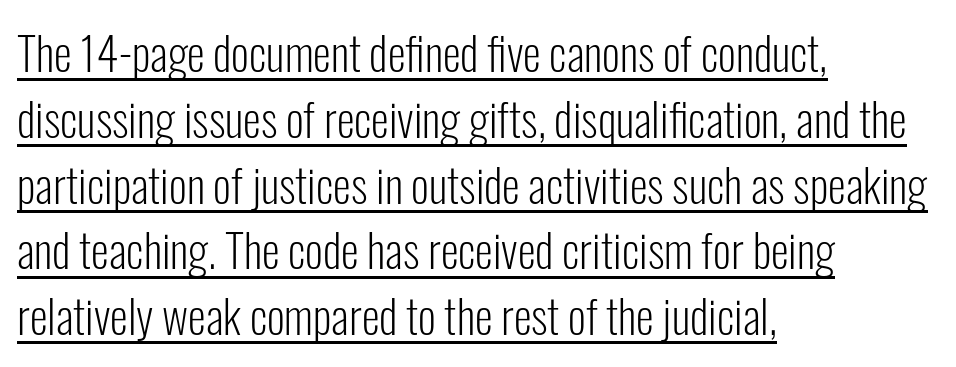
The image shows 46 px light, condensed sans-serif type, upright; set left-aligned, normal line spacing (1.43x), normal letter spacing, underlined; low stroke contrast and a medium x-height.
